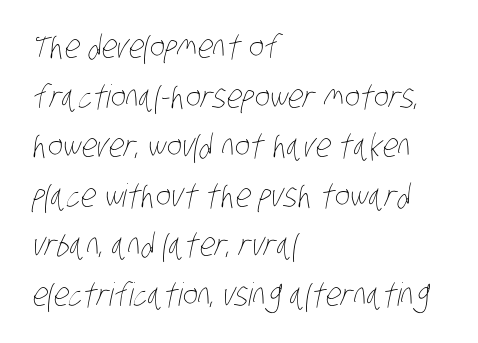
Q: Is the text bold? A: No.
Q: Is the text underlined? A: No.
Q: How is the paragraph aligned? A: Left-aligned.
Q: Is the spacing between letters normal or unusually wide? A: Normal.
Q: Is the spacing between lines tight, normal or loose? A: Normal.
Q: Width (condensed, normal, or wide)? A: Condensed.
Q: Stroke contrast? A: Low.
Q: x-height? A: Large.
Q: Monospaced? A: No.
